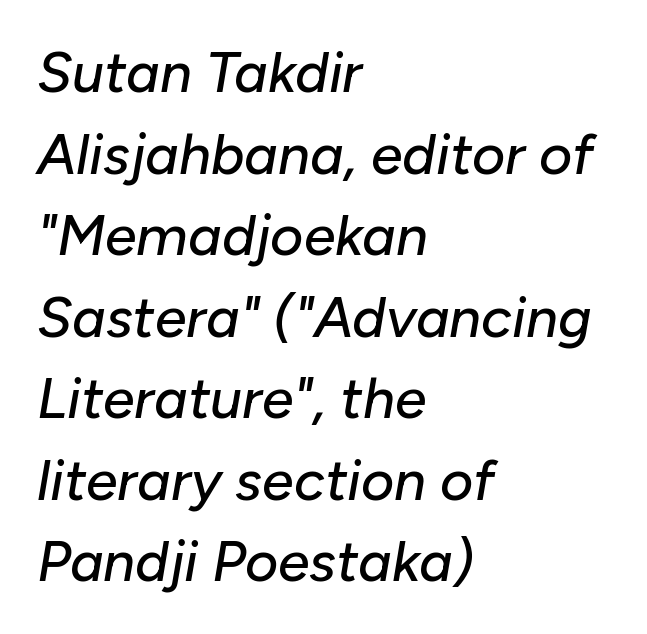
The image shows 57 px text type, italic (leaning right); set left-aligned, normal line spacing (1.43x), normal letter spacing, not underlined; low stroke contrast and a medium x-height.
